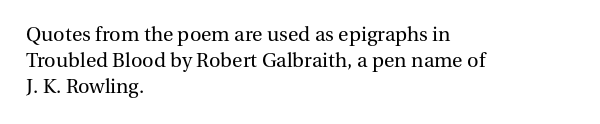
Interline gaps are of average width in this sample. Style check: upright. Tracking here is standard; glyphs follow each other at the usual distance. Stroke mass is kept to a normal reading level or below. Beneath every word, the page is bare. Leftover space on each line is placed entirely after the last word.
